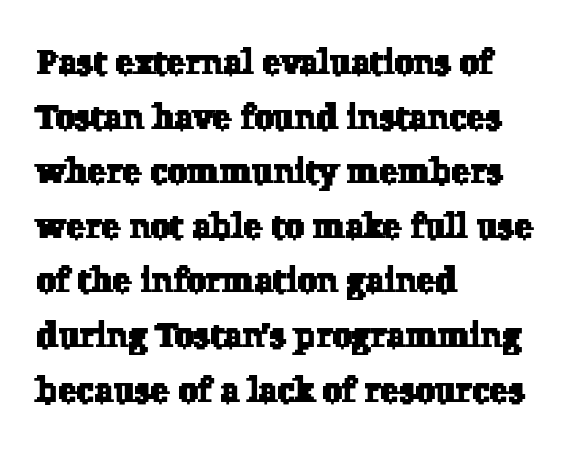
The block of text has a typical density, with ordinary space between rows. These lines are rendered in a variable-pitch font. The zone under the glyphs is completely vacant. Visually the block forms a straight wall on the left and a jagged coastline on the right. The letters sit at their default tracking, neither squeezed nor spread. Type style note: has serifs.
